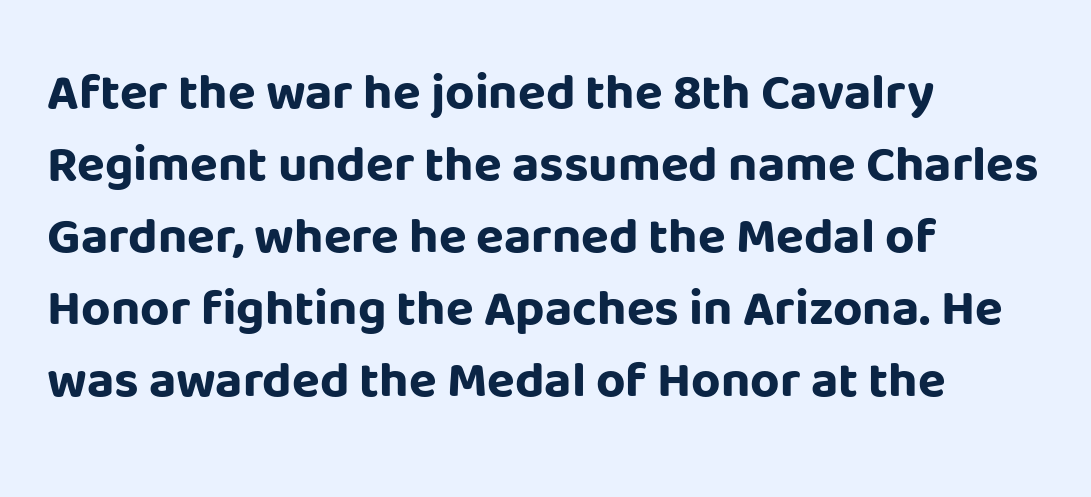
The image shows 51 px bold sans-serif type, upright; set left-aligned, normal line spacing (1.41x), normal letter spacing, not underlined; low stroke contrast and a large x-height.
